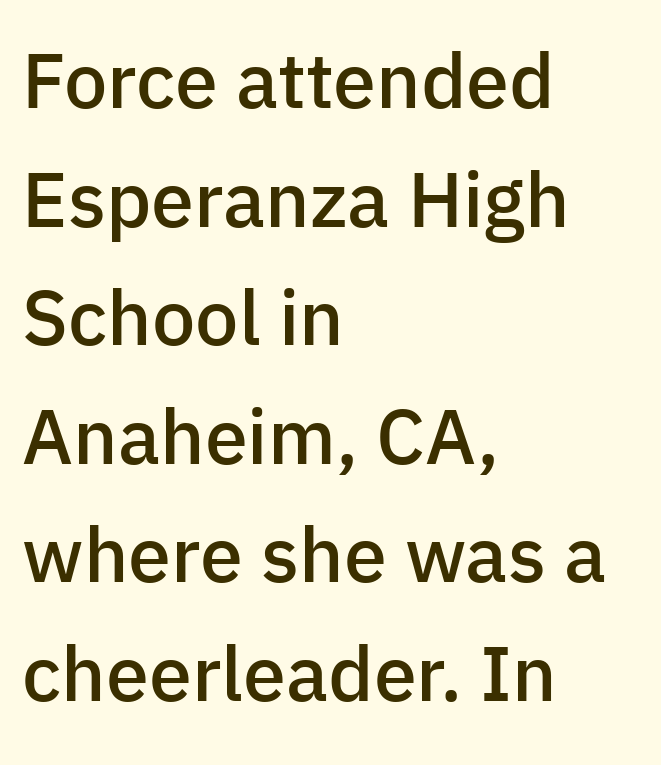
The image shows 77 px semibold sans-serif type, upright; set left-aligned, normal line spacing (1.54x), normal letter spacing, not underlined; low stroke contrast and a medium x-height.
